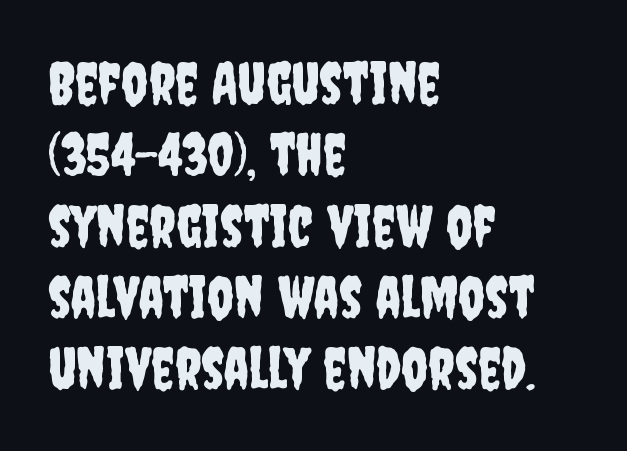
Q: Is the text italic (slanted)? A: No, it is upright.
Q: Is the typeface a serif or a sans-serif typeface? A: Sans-serif.
Q: Is the text underlined? A: No.
Q: How is the paragraph aligned? A: Left-aligned.
Q: Is the spacing between letters normal or unusually wide? A: Normal.
Q: Width (condensed, normal, or wide)? A: Condensed.
Q: Stroke contrast? A: Low.
Q: x-height? A: Large.
Q: Monospaced? A: No.
